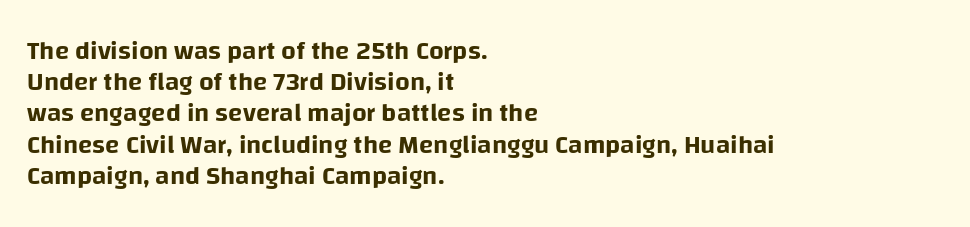
Q: Is the text italic (slanted)? A: No, it is upright.
Q: Is the text underlined? A: No.
Q: How is the paragraph aligned? A: Left-aligned.
Q: Is the spacing between letters normal or unusually wide? A: Normal.
